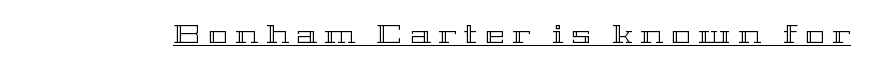
The image shows 26 px text type, upright; set unusually wide letter spacing (+0.3 em), underlined.
